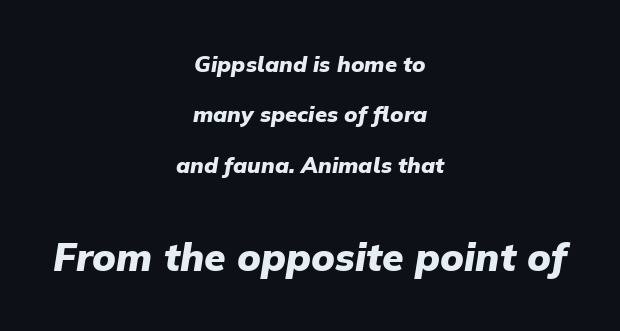
Looks like regular typesetting: each glyph gets only the width it needs. This rendering leaves character spacing at its baseline value. Summary of weight: heavy, a full bold. Descenders hang freely into open space. The specimen reads as italic at a glance. Teacher's note: observe the equal gaps on both sides — that is centered alignment.
